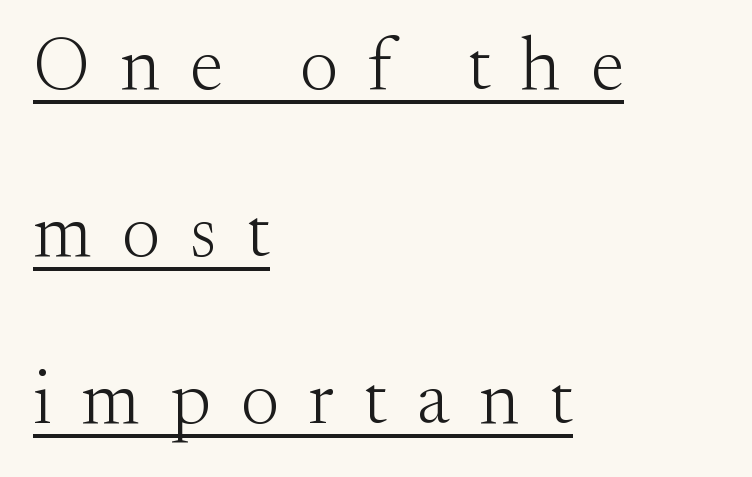
The tracking reads as deliberately expanded to a designer's eye. This sample is left-justified, so line endings fall wherever the words run out. Proportional: the letters do not fall into vertical columns. You can tell it's not italic because the verticals are truly vertical.
